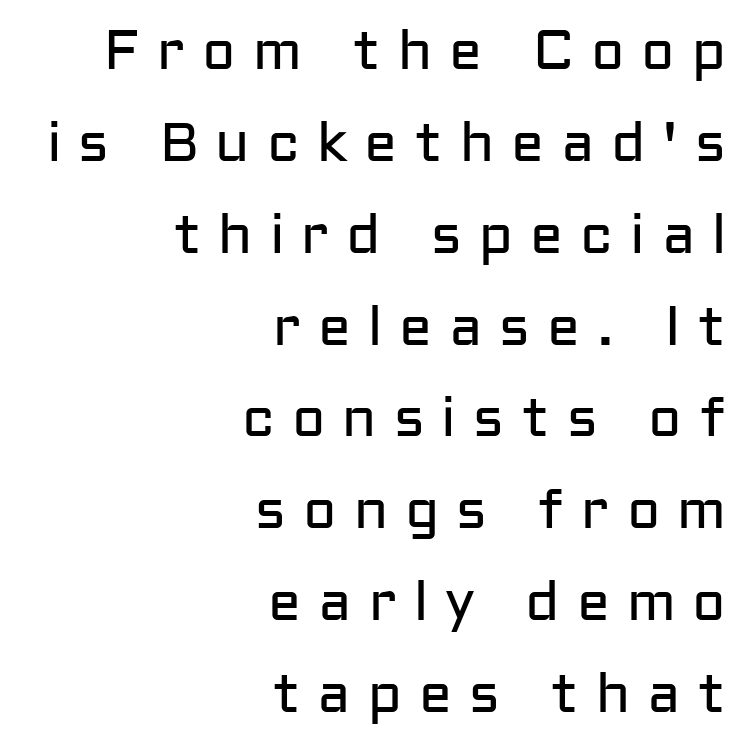
You can tell from the bare stems that sans-serif type was used. These glyphs show unthickened strokes, regular width or finer. Decoration check: the copy has no underline. Character widths vary here, with narrow letters taking less room than wide ones. Honestly, the letter spacing is so wide it's the main thing you notice.
